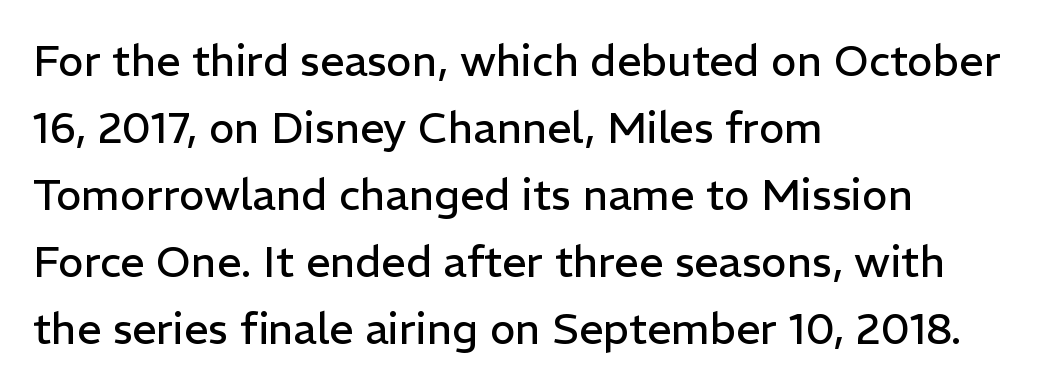
Q: Is the text bold? A: No.
Q: Is the text italic (slanted)? A: No, it is upright.
Q: Is the typeface a serif or a sans-serif typeface? A: Sans-serif.
Q: Is the text underlined? A: No.
Q: How is the paragraph aligned? A: Left-aligned.
Q: Is the spacing between letters normal or unusually wide? A: Normal.
Q: Is the spacing between lines tight, normal or loose? A: Normal.
Q: Width (condensed, normal, or wide)? A: Normal.
Q: Stroke contrast? A: Low.
Q: x-height? A: Medium.
Q: Monospaced? A: No.
